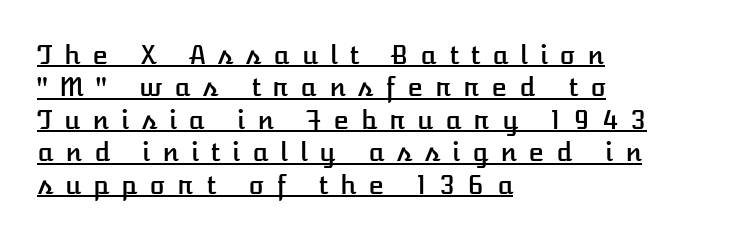
The image shows 26 px text type, upright; set left-aligned, normal line spacing (1.25x), unusually wide letter spacing (+0.46 em), underlined.
